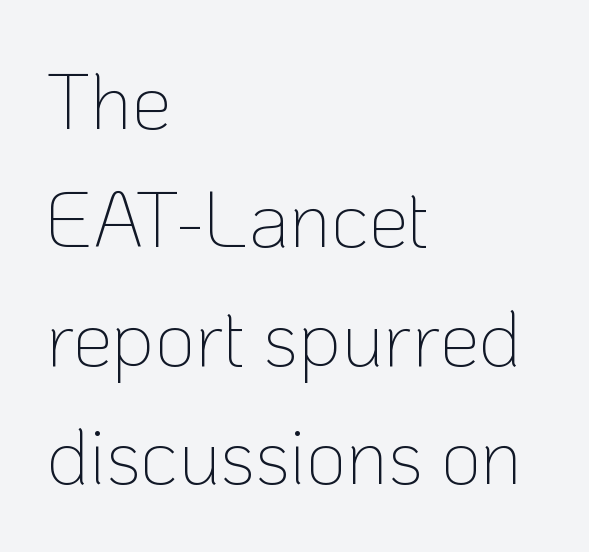
Spacing verdict: proportional, widths tailored to each character. Is there much room between lines? A standard amount, neither cramped nor airy. Is the stroke heavy? The answer is a plain regular-or-lighter. This sample uses plain, unmodified letter spacing.
